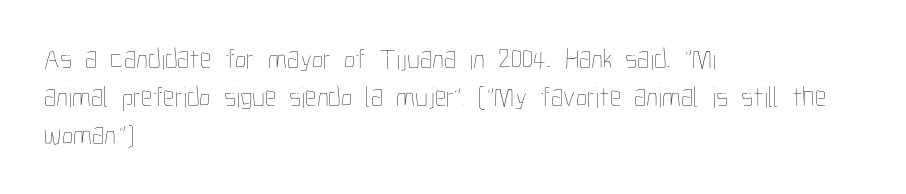
The image shows 29 px thin, condensed type, upright; set left-aligned, normal line spacing (1.31x), normal letter spacing, not underlined; low stroke contrast and a medium x-height.
